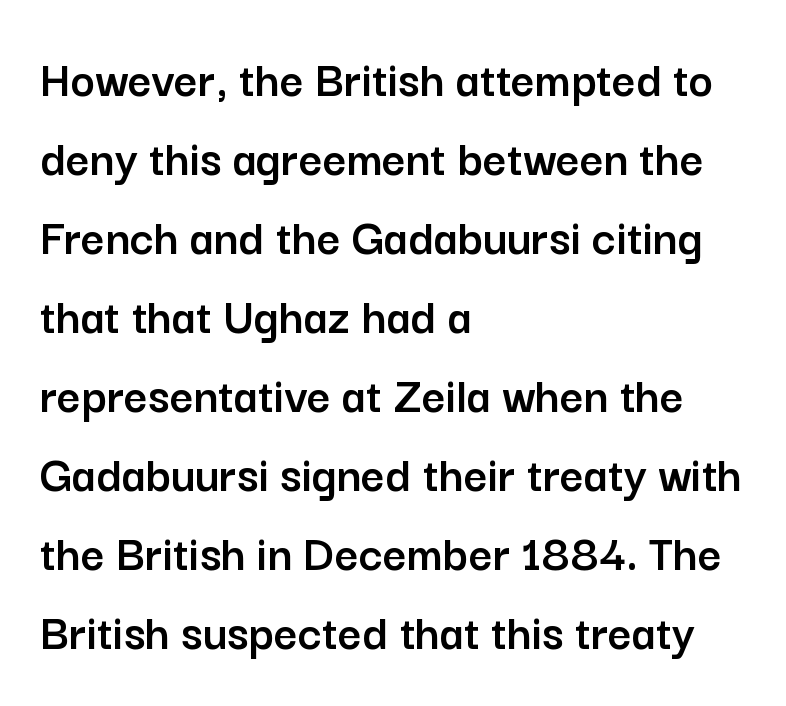
Q: Is the text italic (slanted)? A: No, it is upright.
Q: Is the typeface a serif or a sans-serif typeface? A: Sans-serif.
Q: Is the text underlined? A: No.
Q: How is the paragraph aligned? A: Left-aligned.
Q: Is the spacing between letters normal or unusually wide? A: Normal.
Q: Is the spacing between lines tight, normal or loose? A: Normal.
Q: Width (condensed, normal, or wide)? A: Normal.
Q: Stroke contrast? A: Low.
Q: x-height? A: Medium.
Q: Monospaced? A: No.
